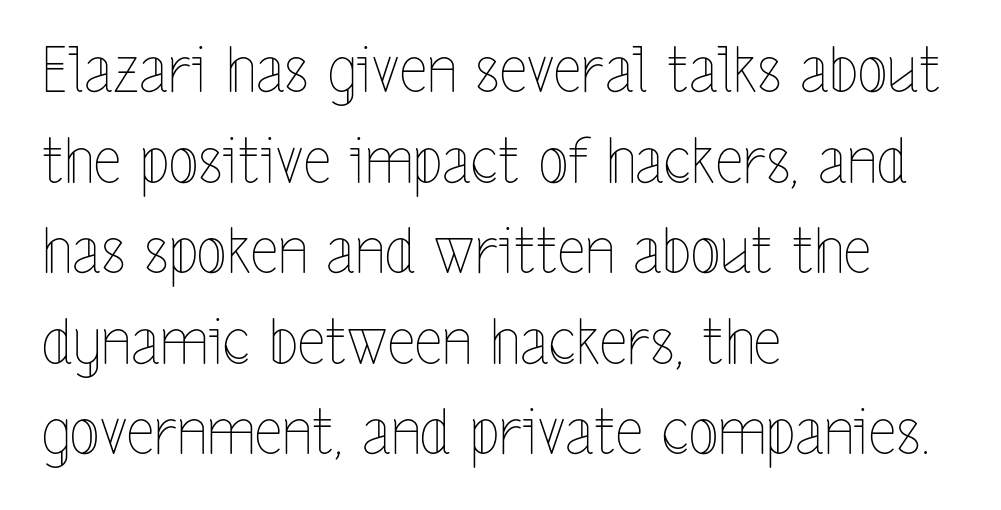
The image shows 62 px thin, condensed type, upright; set left-aligned, normal line spacing (1.46x), normal letter spacing, not underlined; a medium x-height.
